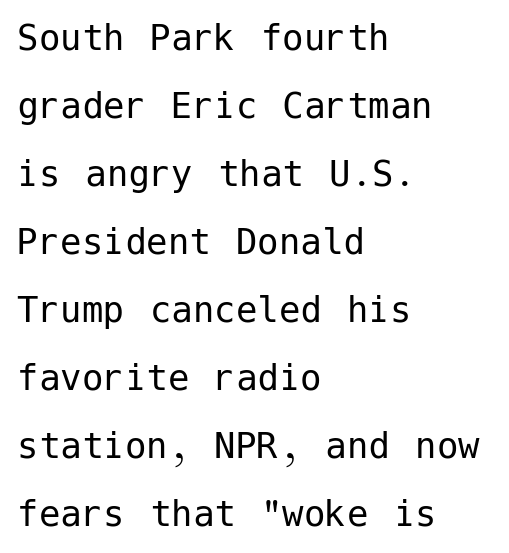
Unbolded letterforms with no extra heft. Vertical spacing — default. Letters rest on an invisible, unmarked baseline. All the whitespace from short lines collects on the right.
